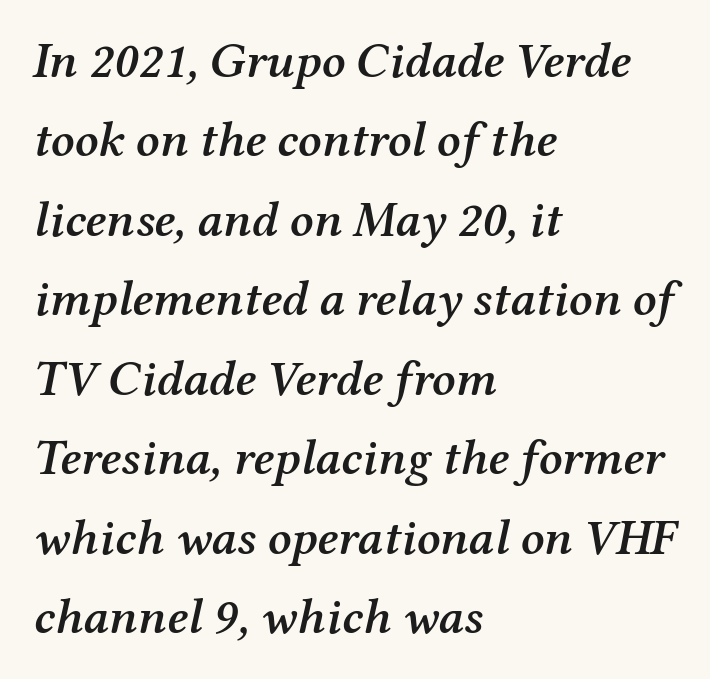
{"serif": "yes", "italic": "yes", "lean": "right", "slant_degrees": 12, "bold": "semi", "weight": "semibold", "width": "normal", "stroke_contrast": "medium", "x_height": "medium", "monospaced": "no", "underline": "no", "align": "left", "line_spacing": "normal", "line_spacing_ratio": 1.59, "letter_spacing": "normal", "letter_spacing_em": 0.0, "glyph_px": 50}
